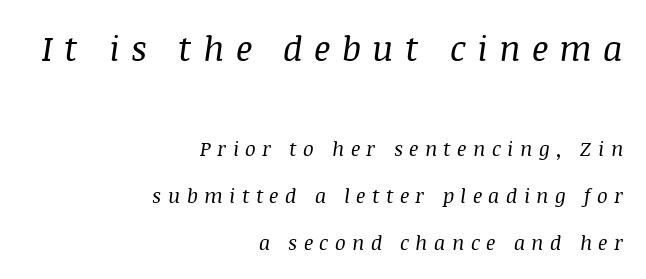
Compared with a flush-left layout, this one pins lines to the opposite, right side. If you squint, the top block still reads clearly — it's the larger of the two. Note the varied advance widths — an 'i' is clearly narrower than an 'm'. You can tell it's italic because the verticals aren't actually vertical. The area under the type is left untouched.
